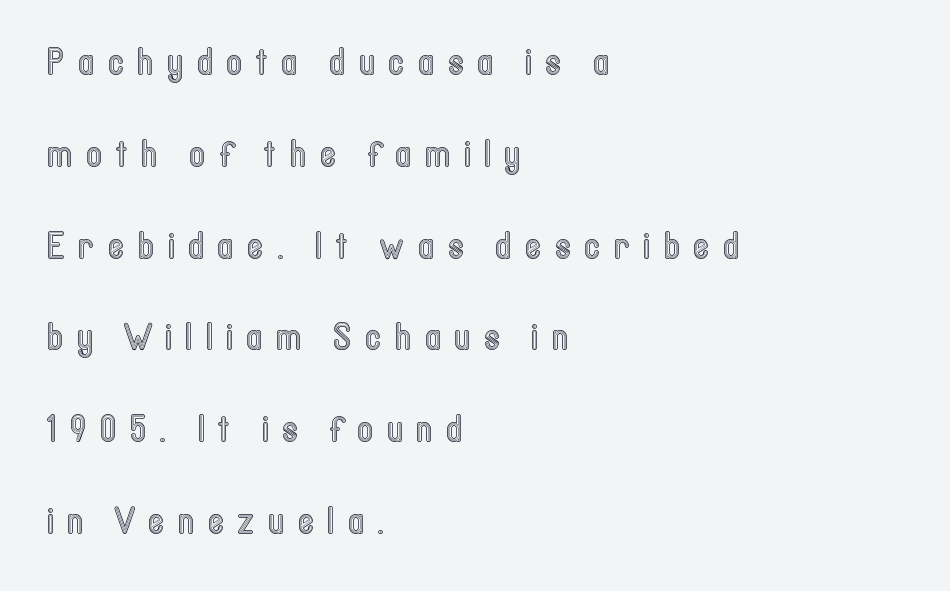
Q: Is the text italic (slanted)? A: No, it is upright.
Q: Is the text underlined? A: No.
Q: How is the paragraph aligned? A: Left-aligned.
Q: Is the spacing between letters normal or unusually wide? A: Unusually wide.
Q: Is the spacing between lines tight, normal or loose? A: Loose.
Q: Width (condensed, normal, or wide)? A: Condensed.
Q: x-height? A: Medium.
Q: Monospaced? A: No.
